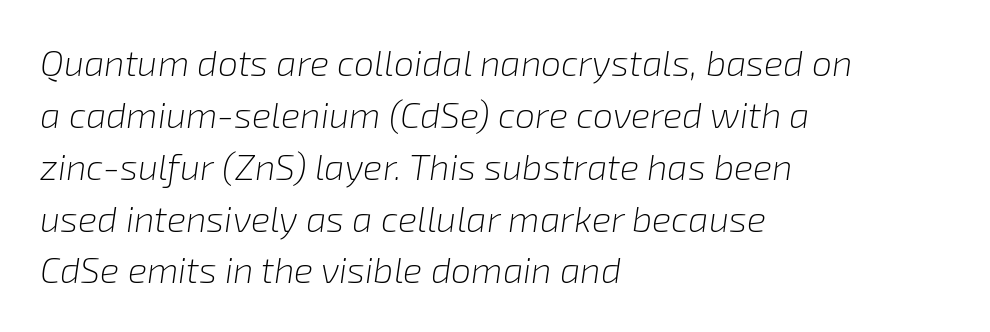
The image shows 36 px light type, italic (leaning right); set left-aligned, normal line spacing (1.44x), normal letter spacing, not underlined; low stroke contrast and a medium x-height.
